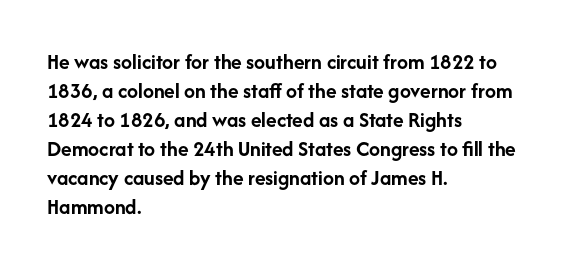
I'd describe the lettering as bold — thick and assertive. Line starts are locked; line ends wander. Nope, not italic — everything's standing straight. Only glyphs here, with clear space below each row.
